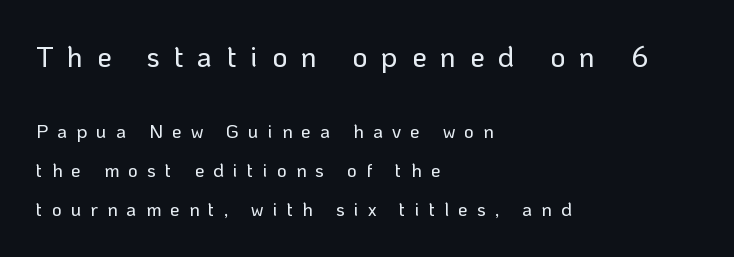
Q: Is the text italic (slanted)? A: No, it is upright.
Q: Is the typeface a serif or a sans-serif typeface? A: Sans-serif.
Q: Is the text underlined? A: No.
Q: How is the paragraph aligned? A: Left-aligned.
Q: Is the spacing between letters normal or unusually wide? A: Unusually wide.
Q: Is the spacing between lines tight, normal or loose? A: Loose.
Q: Which block of text is set in a larger size, the first (top) or the second (bottom)? A: The first (top) one.
Q: Width (condensed, normal, or wide)? A: Normal.
Q: Stroke contrast? A: Low.
Q: x-height? A: Medium.
Q: Monospaced? A: No.
